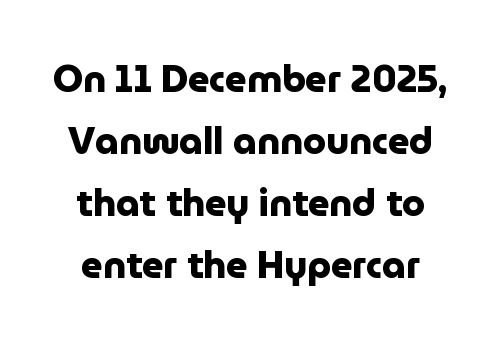
The image shows 37 px heavy sans-serif type, upright; set normal line spacing (1.68x), normal letter spacing, not underlined; low stroke contrast and a medium x-height.
